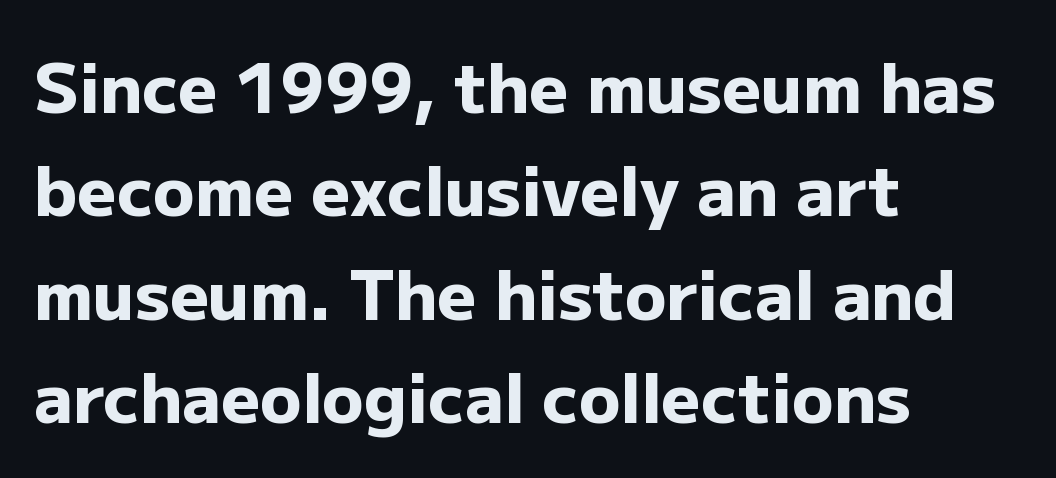
The image shows 68 px heavy sans-serif type, upright; set left-aligned, normal line spacing (1.52x), normal letter spacing, not underlined; low stroke contrast and a medium x-height.
